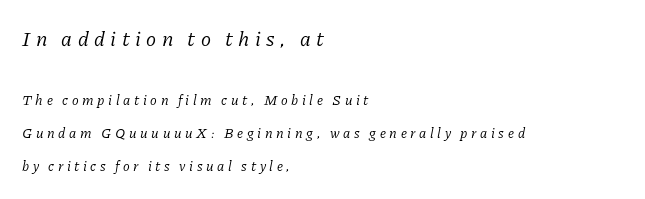
Q: Is the text bold? A: No.
Q: Is the text italic (slanted)? A: Yes, it leans right by about 11 degrees.
Q: Is the text underlined? A: No.
Q: How is the paragraph aligned? A: Left-aligned.
Q: Is the spacing between letters normal or unusually wide? A: Unusually wide.
Q: Is the spacing between lines tight, normal or loose? A: Loose.
Q: Which block of text is set in a larger size, the first (top) or the second (bottom)? A: The first (top) one.
